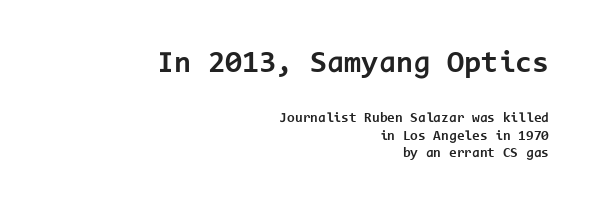
The image shows 31 px bold sans-serif type, upright, monospaced; set right-aligned, line spacing 1.24x, normal letter spacing, not underlined; the first (top) block is 2.21x larger; low stroke contrast and a medium x-height.
